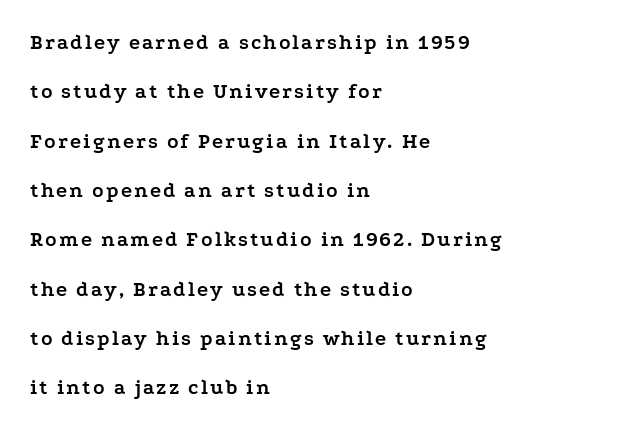
The image shows 21 px bold type, upright; set left-aligned, loose line spacing (2.35x), not underlined.
